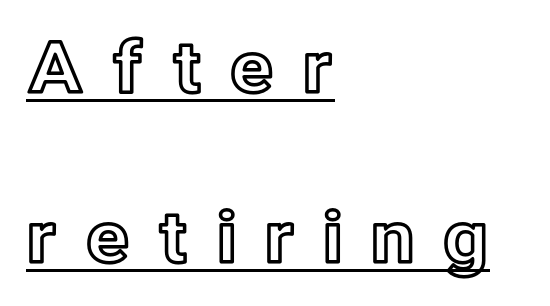
The rendering uses a large line-height, opening up the rows. Which margin do the lines hug? The left one — the right edge is uneven. When letters stand straight like this, we call the style roman or upright. Varying glyph widths throughout — classic text-font behaviour. Display-style spreading of the glyphs; the letterfit is very open. A baseline rule has been typeset under these characters.
